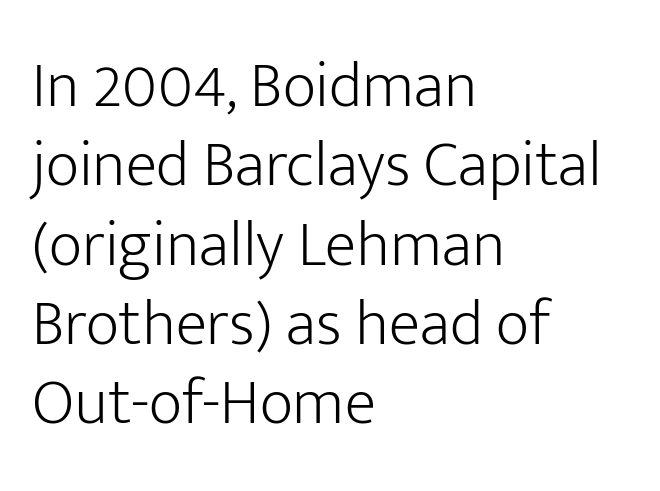
The image shows 65 px light sans-serif type, upright; set left-aligned, line spacing 1.22x, normal letter spacing, not underlined; low stroke contrast and a medium x-height.
